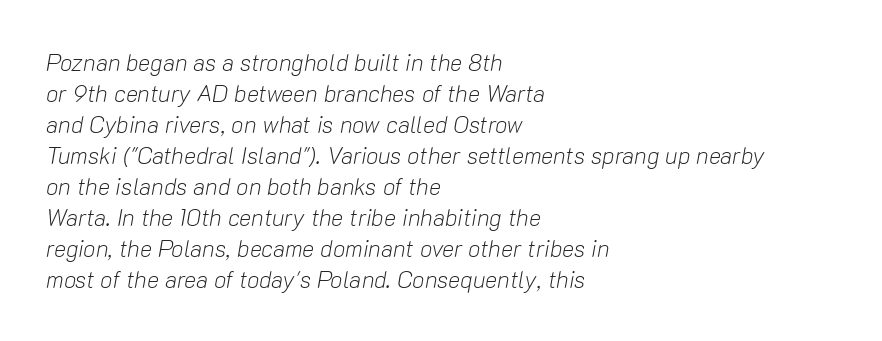
Is this a heavy cut? Hardly; it is regular or lighter. Nothing unusual about the tracking: characters are spaced as the font intends. The whole block is typeset with a tilt. Quick note: underline off.
